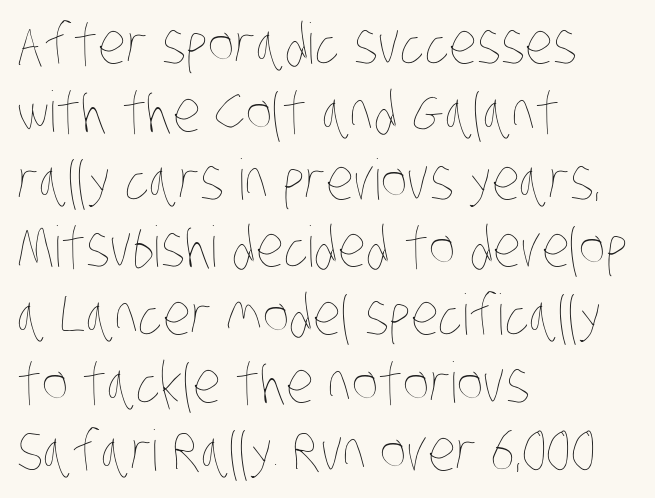
The image shows 56 px thin, condensed type; set left-aligned, line spacing 1.21x, normal letter spacing, not underlined; low stroke contrast and a large x-height.
